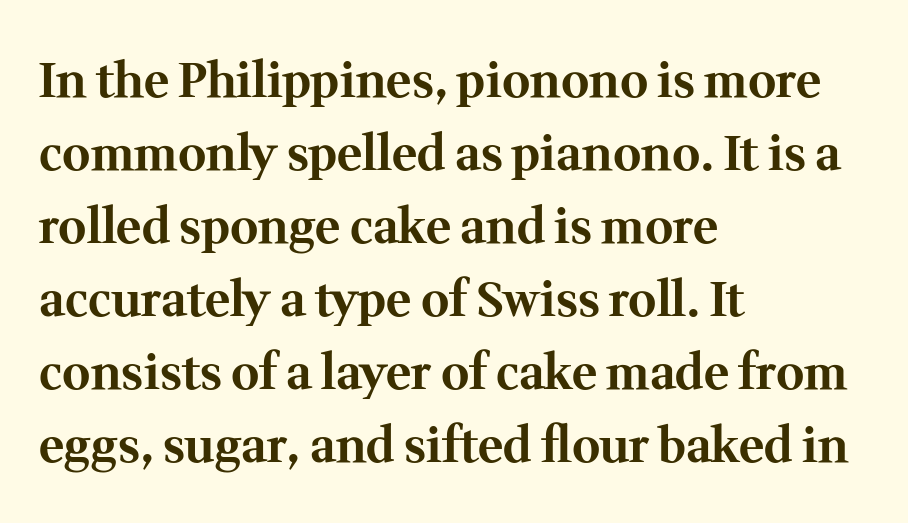
The image shows 48 px bold serif type, upright; set left-aligned, normal line spacing (1.52x), normal letter spacing, not underlined; medium stroke contrast and a medium x-height.
